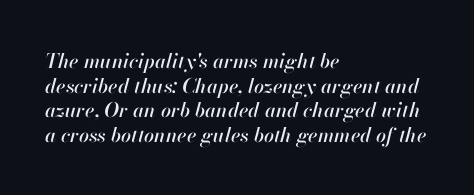
The image shows 20 px text type, italic (leaning right); set left-aligned, line spacing 1.23x, normal letter spacing, not underlined.
